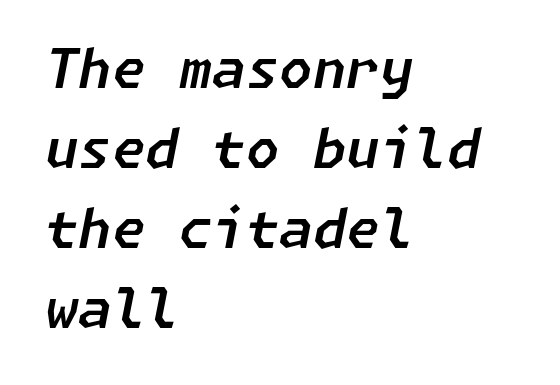
The image shows 54 px text type, italic (leaning right); set left-aligned, normal line spacing (1.48x), normal letter spacing, not underlined; low stroke contrast and a medium x-height.
